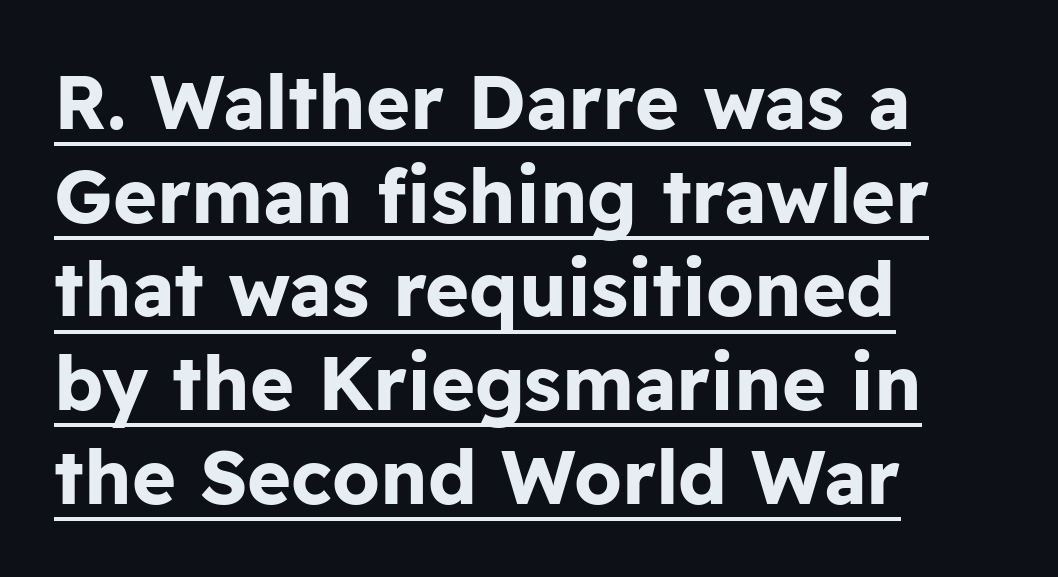
Line spacing here is normal. No italicization has been applied; the sample stays upright. Proportional: the letters do not fall into vertical columns. Serifs: no, the terminals of the letterforms are clean.
